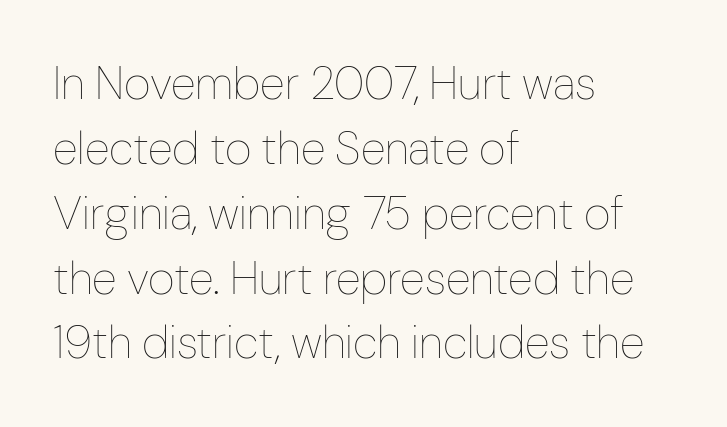
The letters stand upright; this is a roman face. The lines in this sample share a left origin and differ only in where they stop. Varying glyph widths throughout — classic text-font behaviour. Heaviness? Minimal to ordinary, like unemphasized prose. This rendering leaves character spacing at its baseline value. Summary of vertical rhythm: regular, with standard interline spacing.
